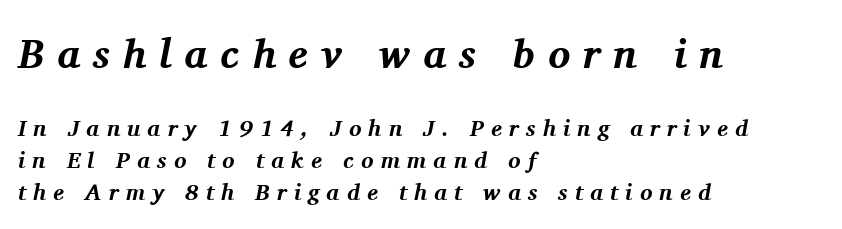
Q: Is the text bold? A: Yes.
Q: Is the text italic (slanted)? A: Yes, it leans right by about 11 degrees.
Q: Is the typeface a serif or a sans-serif typeface? A: Serif.
Q: Is the text underlined? A: No.
Q: How is the paragraph aligned? A: Left-aligned.
Q: Is the spacing between letters normal or unusually wide? A: Unusually wide.
Q: Is the spacing between lines tight, normal or loose? A: Normal.
Q: Which block of text is set in a larger size, the first (top) or the second (bottom)? A: The first (top) one.
Q: Width (condensed, normal, or wide)? A: Normal.
Q: Stroke contrast? A: Medium.
Q: x-height? A: Medium.
Q: Monospaced? A: No.
